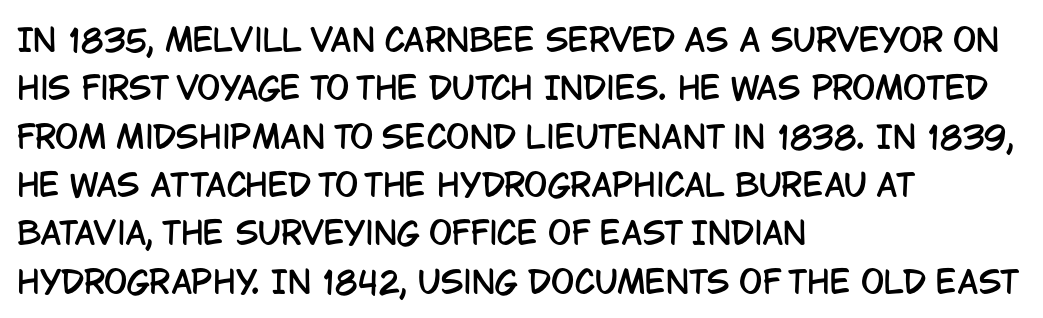
{"serif": "no", "italic": "no", "width": "condensed", "stroke_contrast": "low", "x_height": "large", "monospaced": "no", "underline": "no", "align": "left", "line_spacing": "normal", "line_spacing_ratio": 1.56, "letter_spacing": "normal", "letter_spacing_em": 0.0, "glyph_px": 31}
